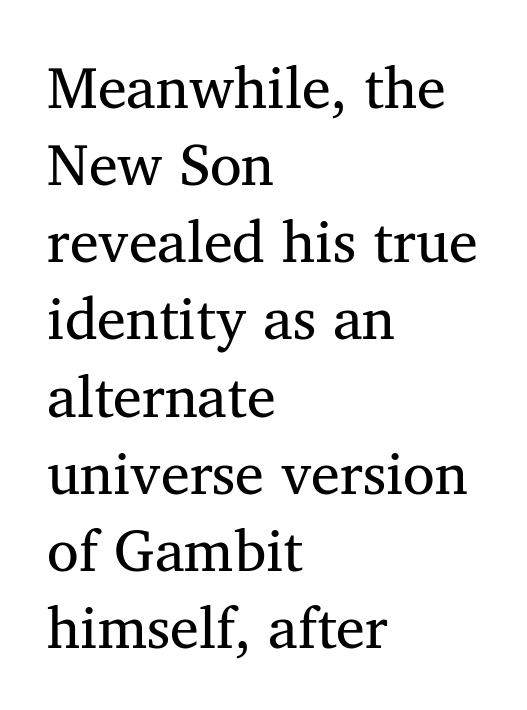
{"serif": "yes", "bold": "no", "weight": "regular", "width": "normal", "stroke_contrast": "medium", "x_height": "medium", "monospaced": "no", "underline": "no", "align": "left", "line_spacing": "normal", "line_spacing_ratio": 1.33, "letter_spacing": "normal", "letter_spacing_em": 0.0, "glyph_px": 58}
